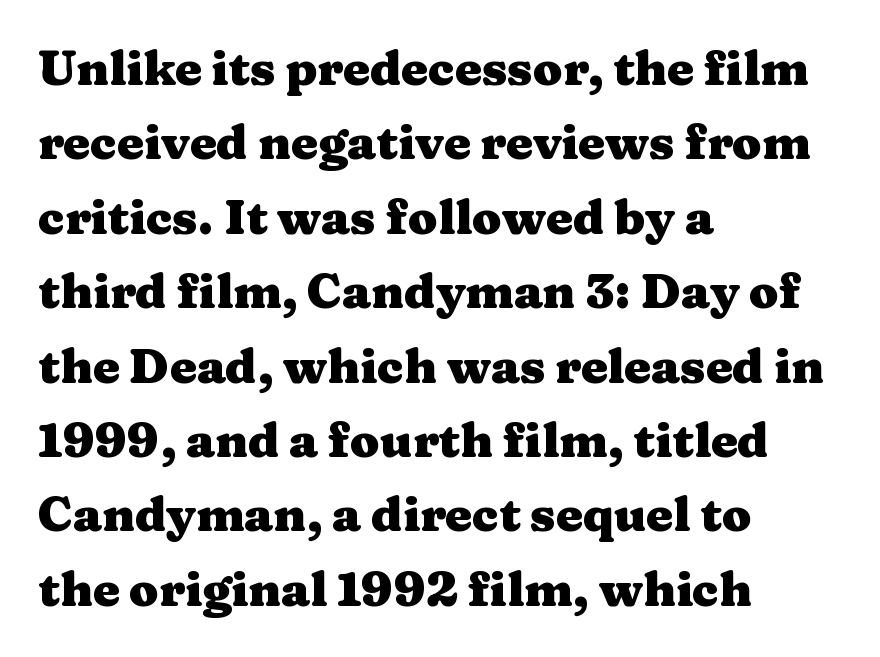
Q: Is the text bold? A: Yes.
Q: Is the text italic (slanted)? A: No, it is upright.
Q: Is the typeface a serif or a sans-serif typeface? A: Serif.
Q: Is the text underlined? A: No.
Q: How is the paragraph aligned? A: Left-aligned.
Q: Is the spacing between letters normal or unusually wide? A: Normal.
Q: Is the spacing between lines tight, normal or loose? A: Normal.
Q: Width (condensed, normal, or wide)? A: Wide.
Q: Stroke contrast? A: Medium.
Q: x-height? A: Medium.
Q: Monospaced? A: No.
